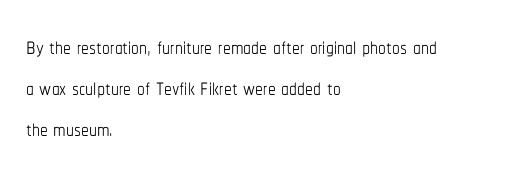
The image shows 31 px thin, condensed type, upright; set left-aligned, normal line spacing (1.32x), normal letter spacing, not underlined; low stroke contrast and a medium x-height.
